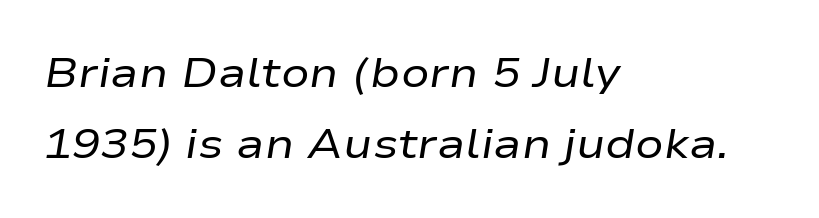
{"italic": "yes", "lean": "right", "slant_degrees": 9, "bold": "no", "weight": "regular", "width": "wide", "stroke_contrast": "low", "x_height": "medium", "monospaced": "no", "underline": "no", "align": "left", "line_spacing": "normal", "line_spacing_ratio": 1.7, "letter_spacing": "normal", "letter_spacing_em": 0.0, "glyph_px": 42}
